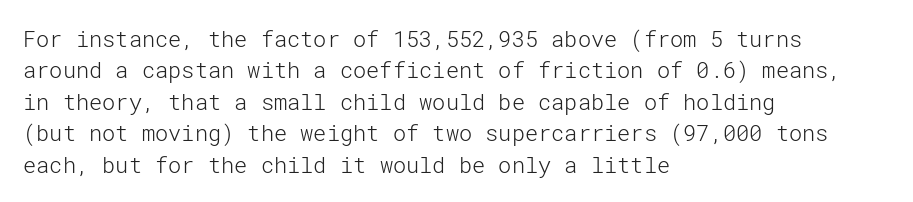
The line-height multiplier appears to be the usual default. The ragged edge is on the right, which tells us the setting is flush left. A typesetter would mark this as roman, not italic. This sample uses plain, unmodified letter spacing. No letter is thick-stroked: the sample isn't bold.
